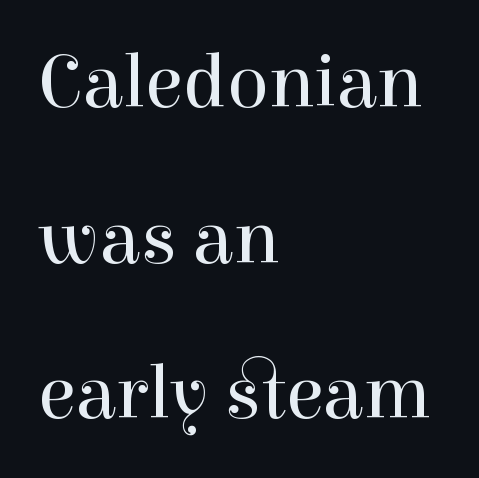
{"serif": "yes", "italic": "no", "bold": "no", "weight": "regular", "width": "normal", "stroke_contrast": "high", "x_height": "medium", "monospaced": "no", "underline": "no", "align": "left", "line_spacing": "loose", "line_spacing_ratio": 2.02, "letter_spacing": "normal", "letter_spacing_em": 0.0, "glyph_px": 77}
